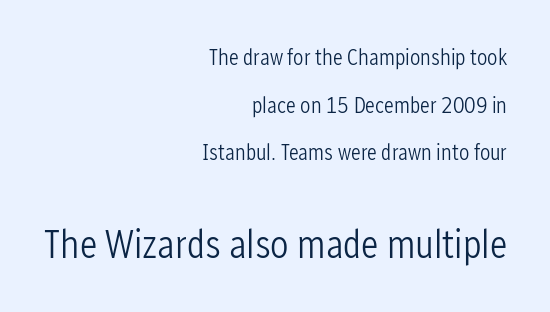
Widely set lines give the paragraph a tall, airy silhouette. Do the letters lean? They stand straight. Anything drawn beneath the words? Only blank space. Do the characters align in a grid? No, the font is proportional.
